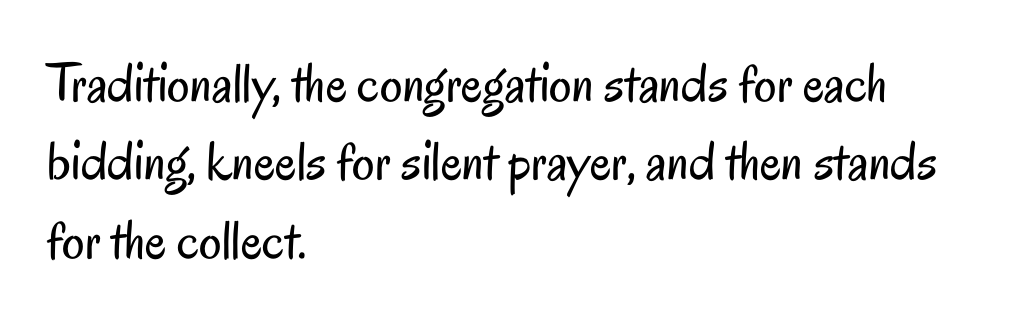
The image shows 56 px regular-weight, condensed sans-serif type, upright; set left-aligned, normal line spacing (1.4x), normal letter spacing, not underlined; low stroke contrast and a small x-height.
